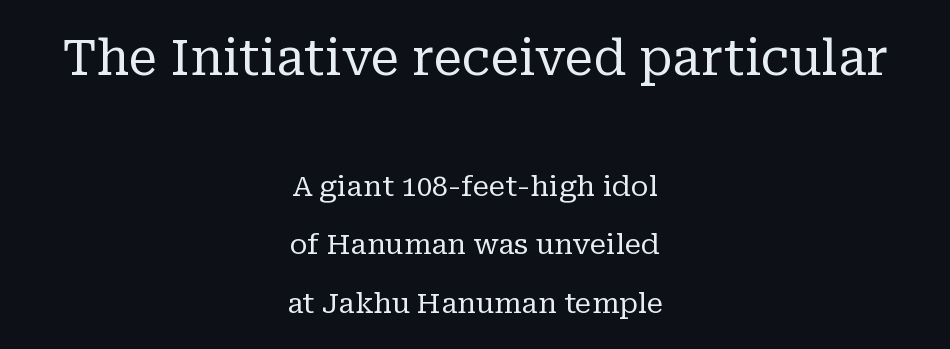
{"serif": "yes", "italic": "no", "bold": "no", "weight": "regular", "width": "normal", "stroke_contrast": "low", "x_height": "medium", "monospaced": "no", "underline": "no", "align": "center", "line_spacing": "loose", "line_spacing_ratio": 2.08, "letter_spacing": "normal", "letter_spacing_em": 0.0, "larger_block": "first", "size_ratio": 1.75, "glyph_px": 49}
